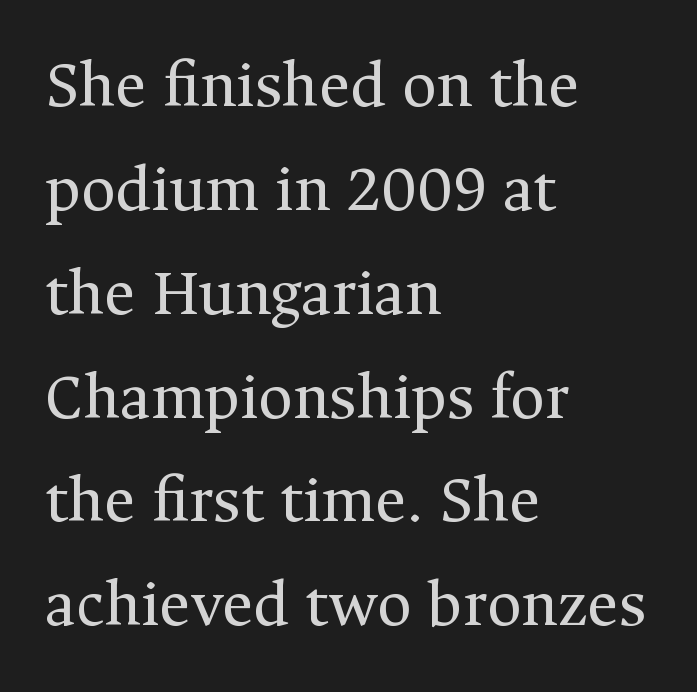
Q: Is the text bold? A: No.
Q: Is the text italic (slanted)? A: No, it is upright.
Q: Is the typeface a serif or a sans-serif typeface? A: Serif.
Q: Is the text underlined? A: No.
Q: How is the paragraph aligned? A: Left-aligned.
Q: Is the spacing between letters normal or unusually wide? A: Normal.
Q: Is the spacing between lines tight, normal or loose? A: Normal.
Q: Width (condensed, normal, or wide)? A: Normal.
Q: Stroke contrast? A: Medium.
Q: x-height? A: Medium.
Q: Monospaced? A: No.
